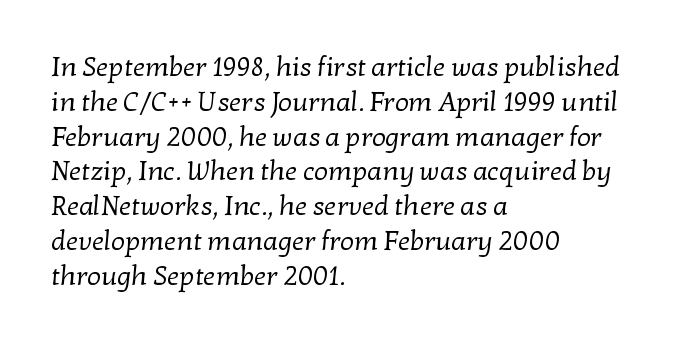
This rendering uses left alignment, leaving the right contour irregular. The cut favours lightness, reaching ordinary text weight at its darkest. Just letters on the line, the space beneath them empty. Inter-character spacing is left at the font's built-in metrics. Normally led — the rows are evenly, conventionally spaced.
